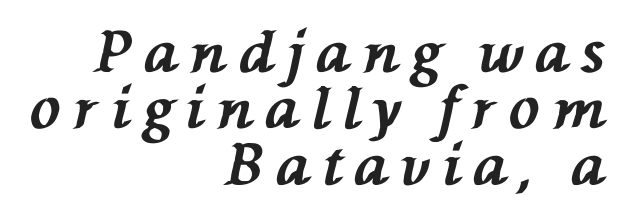
{"italic": "yes", "lean": "left", "slant_degrees": 76, "bold": "yes", "weight": "bold", "width": "normal", "stroke_contrast": "medium", "x_height": "medium", "monospaced": "no", "underline": "no", "align": "right", "line_spacing": "tight", "line_spacing_ratio": 0.99, "letter_spacing": "wide", "letter_spacing_em": 0.22, "glyph_px": 57}
